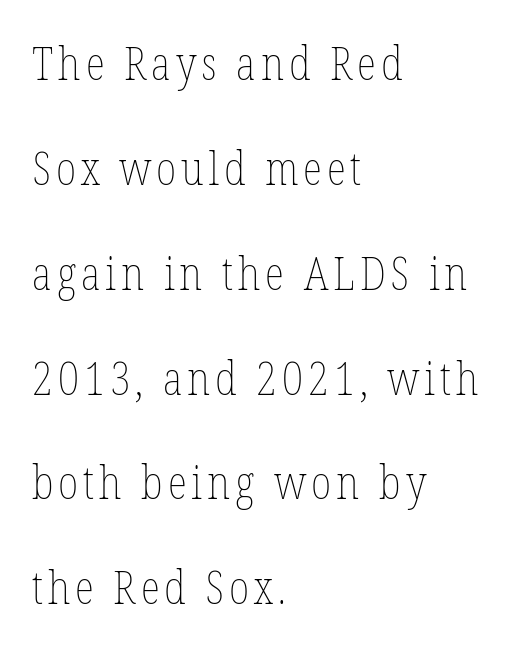
The image shows 45 px thin, condensed type, upright; set left-aligned, loose line spacing (2.33x), not underlined; low stroke contrast and a medium x-height.
